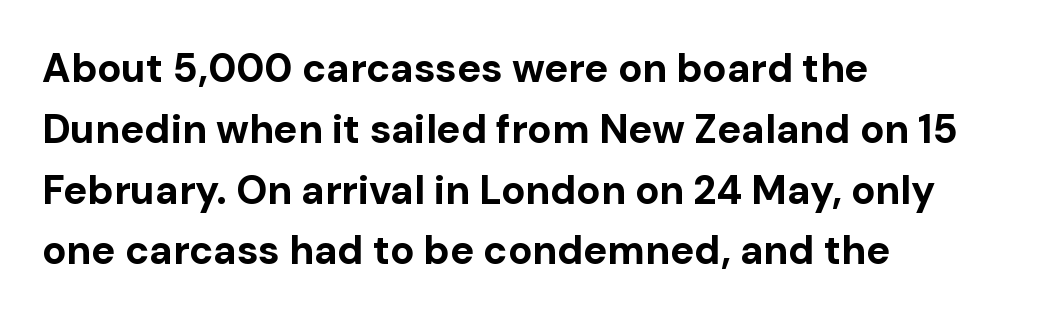
The image shows 40 px bold sans-serif type, upright; set left-aligned, normal line spacing (1.52x), normal letter spacing, not underlined; low stroke contrast and a medium x-height.
